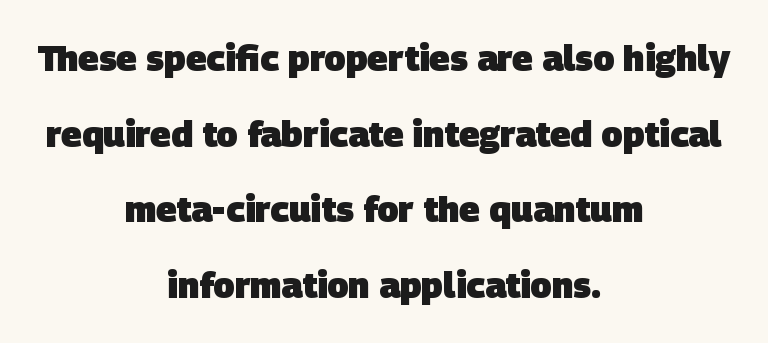
The image shows 35 px heavy sans-serif type; set centered, loose line spacing (2.16x), normal letter spacing, not underlined; low stroke contrast and a large x-height.
